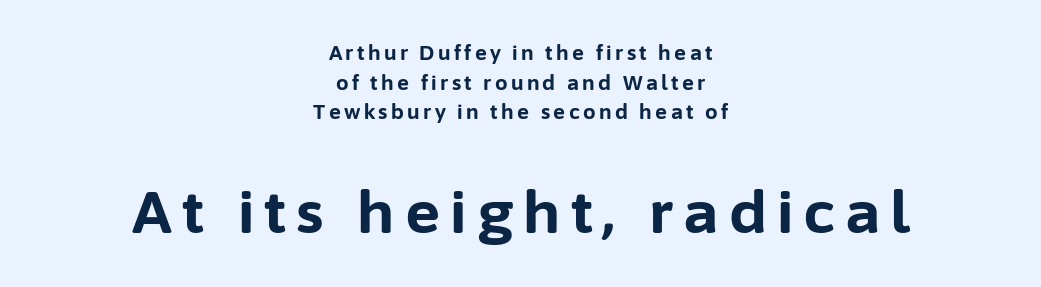
The image shows 59 px bold sans-serif type, upright; set centered, normal line spacing (1.48x), not underlined; the second (bottom) block is 2.95x larger; low stroke contrast and a medium x-height.
